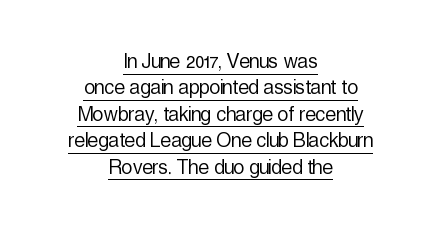
Q: Is the text bold? A: No.
Q: Is the text italic (slanted)? A: No, it is upright.
Q: Is the text underlined? A: Yes.
Q: How is the paragraph aligned? A: Centered.
Q: Is the spacing between letters normal or unusually wide? A: Normal.
Q: Is the spacing between lines tight, normal or loose? A: Tight.
